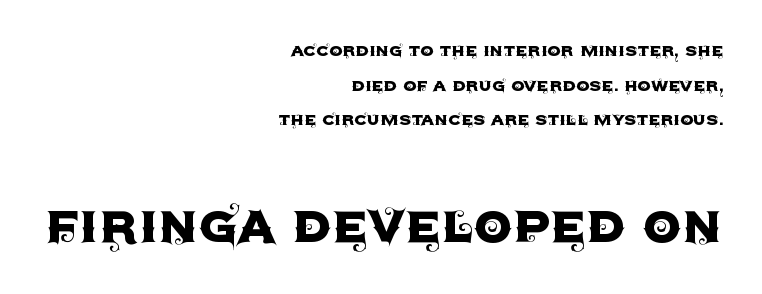
Q: Is the text italic (slanted)? A: No, it is upright.
Q: Is the typeface a serif or a sans-serif typeface? A: Sans-serif.
Q: Is the text underlined? A: No.
Q: How is the paragraph aligned? A: Right-aligned.
Q: Is the spacing between letters normal or unusually wide? A: Normal.
Q: Is the spacing between lines tight, normal or loose? A: Normal.
Q: Which block of text is set in a larger size, the first (top) or the second (bottom)? A: The second (bottom) one.
Q: Width (condensed, normal, or wide)? A: Normal.
Q: x-height? A: Large.
Q: Monospaced? A: No.
